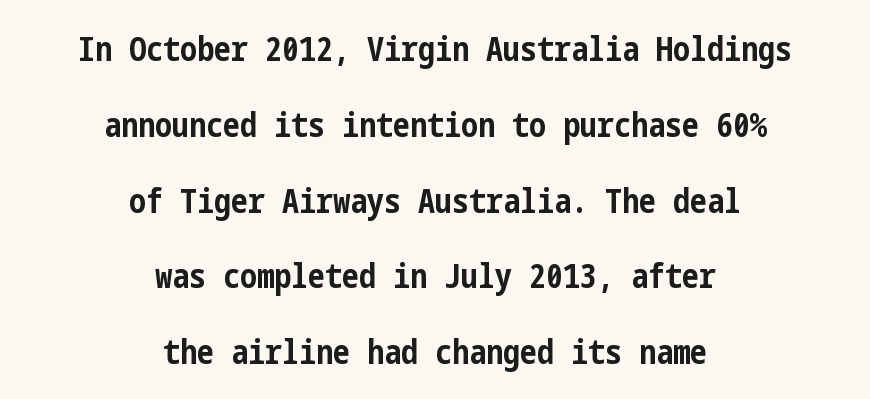
{"serif": "no", "italic": "no", "bold": "yes", "weight": "bold", "width": "condensed", "stroke_contrast": "low", "x_height": "medium", "underline": "no", "align": "center", "line_spacing": "loose", "line_spacing_ratio": 2.23, "letter_spacing": "normal", "letter_spacing_em": 0.0, "glyph_px": 34}
